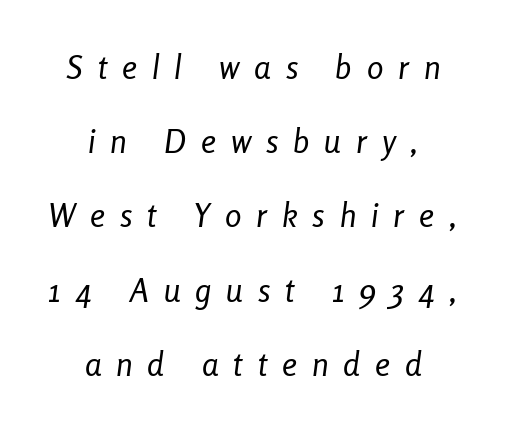
Quick note: underline off. It's the slanting kind of type. Vertical spacing — loose. Tracking value appears strongly positive — letters spread wide. Alignment: centered. The passage shown is not bold in any degree.
